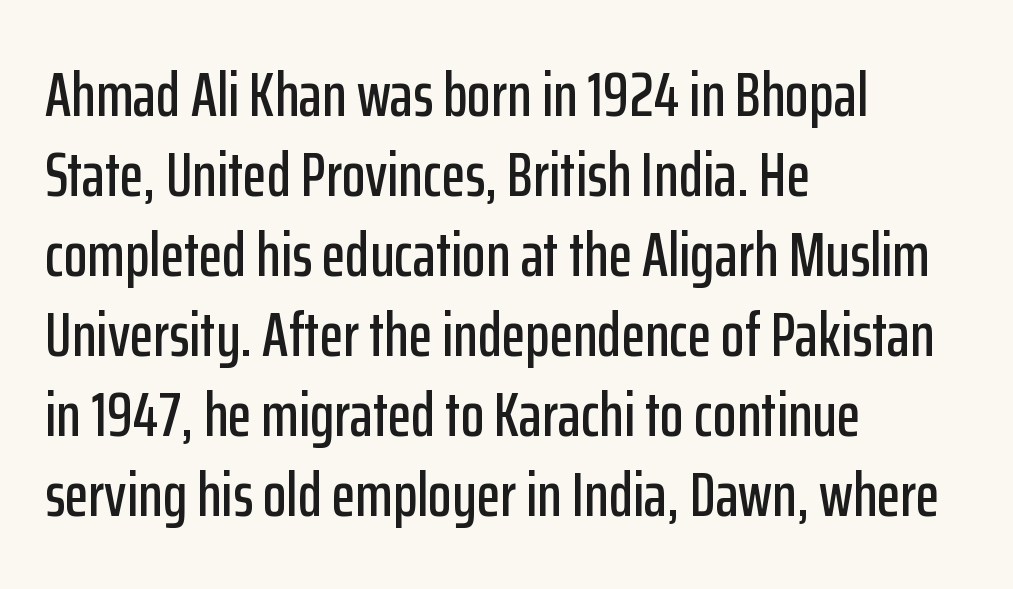
The image shows 62 px condensed sans-serif type, upright; set left-aligned, normal line spacing (1.29x), normal letter spacing, not underlined; low stroke contrast and a medium x-height.
